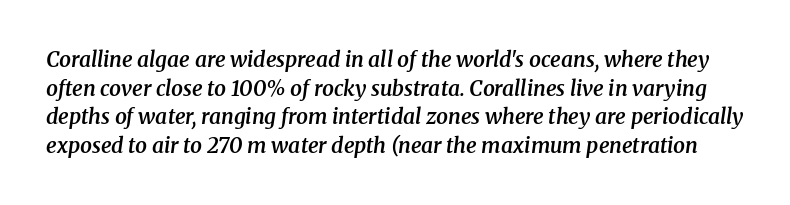
The image shows 21 px text type, italic (leaning right); set normal line spacing (1.36x), normal letter spacing, not underlined.
